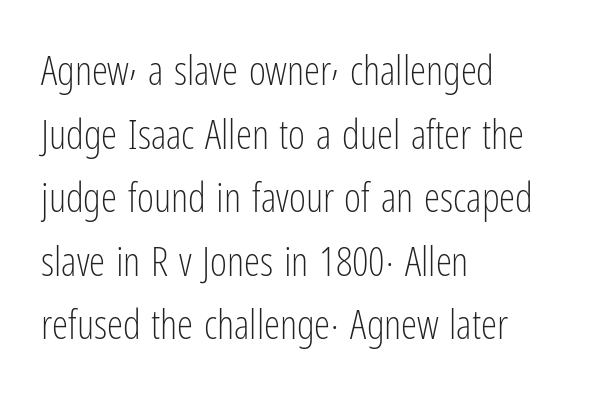
The foot of each line stays bare and open. One-word summary of the alignment: left. The characters display no serif detailing; their extremities are plain. This reads as an unemphasized weight, regular at the heaviest.
